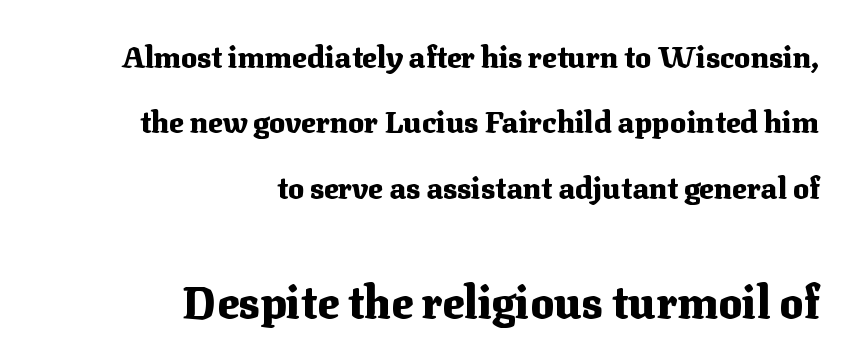
Q: Is the text bold? A: Yes.
Q: Is the text italic (slanted)? A: No, it is upright.
Q: Is the typeface a serif or a sans-serif typeface? A: Serif.
Q: Is the text underlined? A: No.
Q: How is the paragraph aligned? A: Right-aligned.
Q: Is the spacing between letters normal or unusually wide? A: Normal.
Q: Is the spacing between lines tight, normal or loose? A: Loose.
Q: Which block of text is set in a larger size, the first (top) or the second (bottom)? A: The second (bottom) one.
Q: Width (condensed, normal, or wide)? A: Normal.
Q: Stroke contrast? A: Medium.
Q: x-height? A: Medium.
Q: Monospaced? A: No.
